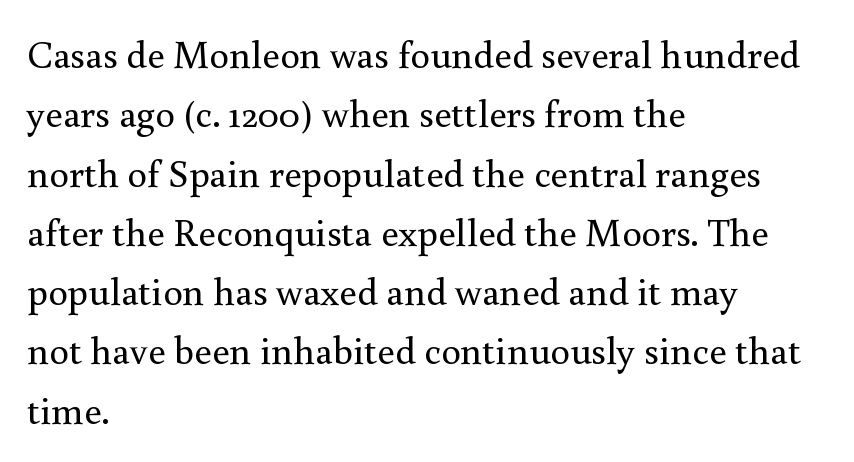
Here the glyphs are tracked normally, forming tight word shapes. Has an underline been added? It has not. Honestly, the row spacing looks completely unremarkable. You could not count columns in this text — the font is proportionally spaced.
